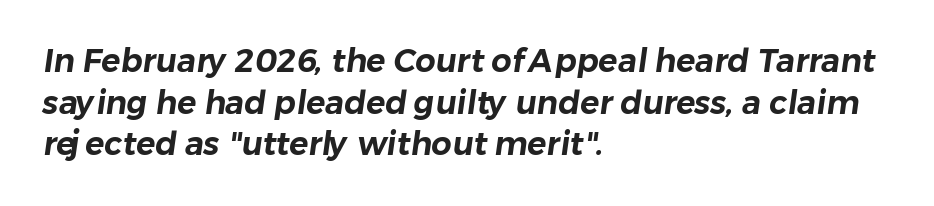
These lines are rendered in a variable-pitch font. A classic flush-left, rag-right setting is used for this passage. Just letters on the line, the space beneath them empty. Serif or sans? Sans — the stroke terminals are bare. One glance says typical: line gaps are just what's usual.
